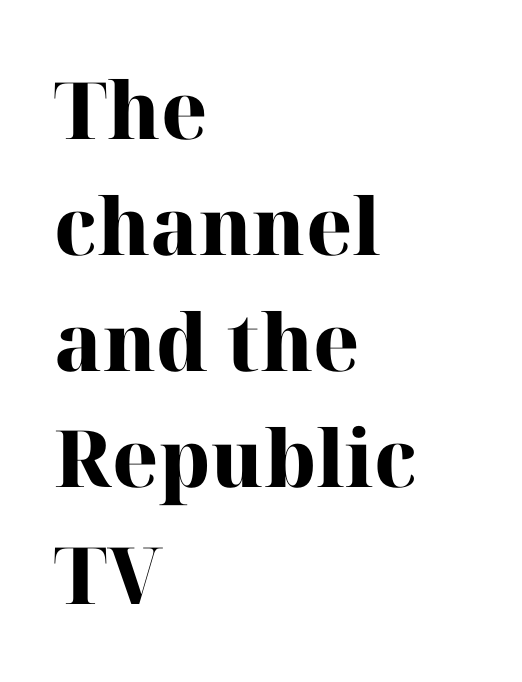
{"serif": "yes", "italic": "no", "bold": "yes", "weight": "heavy", "width": "normal", "stroke_contrast": "high", "x_height": "medium", "monospaced": "no", "underline": "no", "align": "left", "line_spacing": "normal", "line_spacing_ratio": 1.47, "letter_spacing": "normal", "letter_spacing_em": 0.0, "glyph_px": 79}
